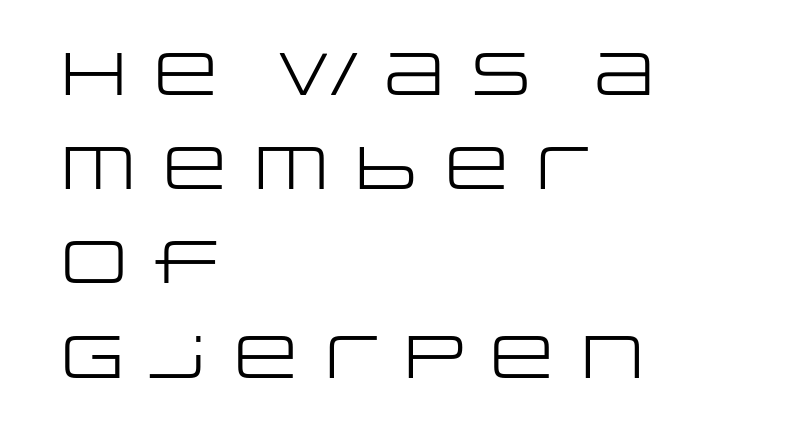
The image shows 60 px regular-weight, wide sans-serif type, upright; set left-aligned, normal line spacing (1.57x), normal letter spacing, not underlined; low stroke contrast and a large x-height.
